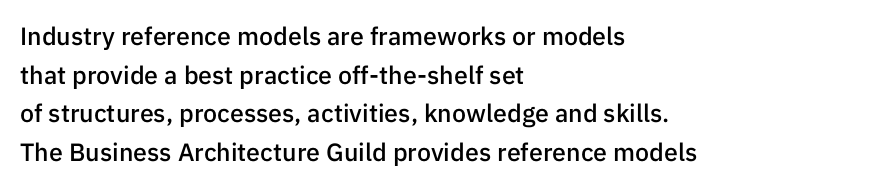
{"italic": "no", "bold": "semi", "underline": "no", "align": "left", "line_spacing": "normal", "line_spacing_ratio": 1.55, "letter_spacing": "normal", "letter_spacing_em": 0.0, "glyph_px": 25}
